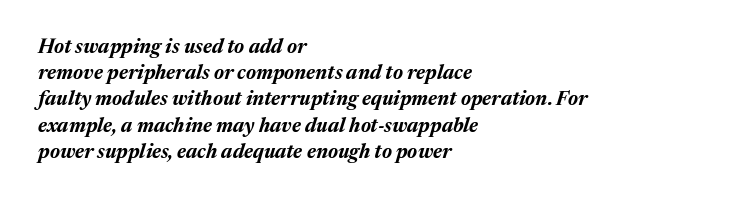
Q: Is the text bold? A: Yes.
Q: Is the text italic (slanted)? A: Yes, it leans right by about 17 degrees.
Q: Is the text underlined? A: No.
Q: How is the paragraph aligned? A: Left-aligned.
Q: Is the spacing between letters normal or unusually wide? A: Normal.
Q: Is the spacing between lines tight, normal or loose? A: Normal.
